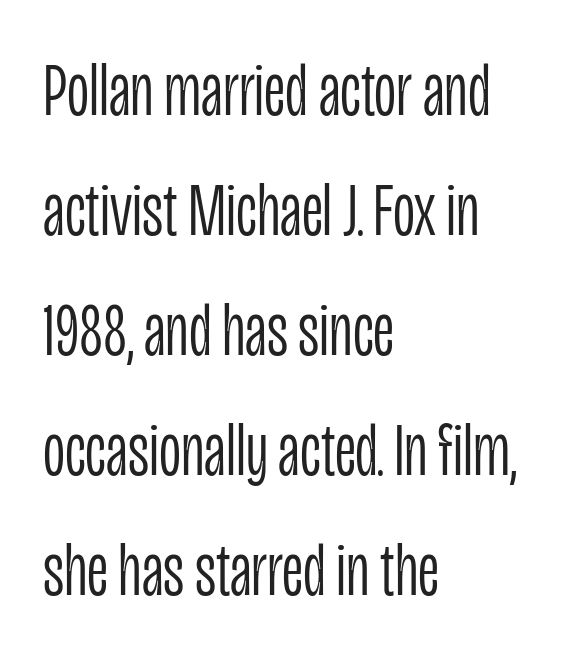
{"serif": "no", "italic": "no", "bold": "no", "weight": "light", "width": "condensed", "stroke_contrast": "low", "x_height": "large", "monospaced": "no", "underline": "no", "align": "left", "line_spacing": "normal", "line_spacing_ratio": 1.56, "letter_spacing": "normal", "letter_spacing_em": 0.0, "glyph_px": 77}
